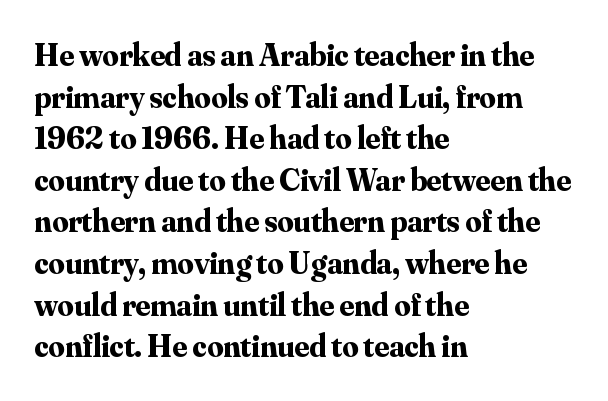
Q: Is the text bold? A: Yes.
Q: Is the text italic (slanted)? A: No, it is upright.
Q: Is the typeface a serif or a sans-serif typeface? A: Serif.
Q: Is the text underlined? A: No.
Q: How is the paragraph aligned? A: Left-aligned.
Q: Is the spacing between letters normal or unusually wide? A: Normal.
Q: Is the spacing between lines tight, normal or loose? A: Normal.
Q: Width (condensed, normal, or wide)? A: Normal.
Q: Stroke contrast? A: Medium.
Q: x-height? A: Small.
Q: Monospaced? A: No.
